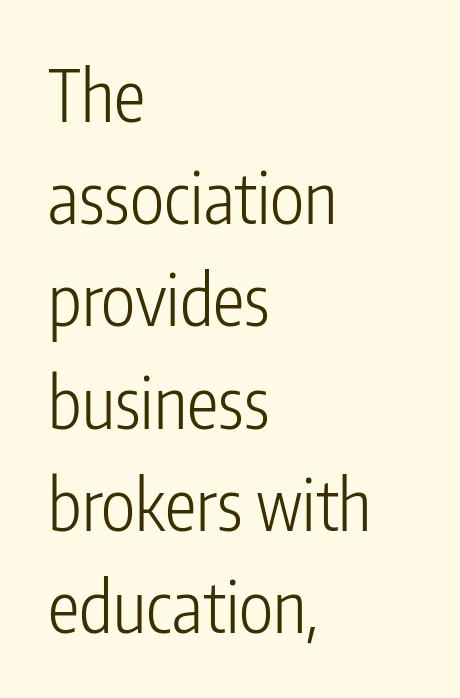
Posture: upright roman. This rendering leaves character spacing at its baseline value. Note the varied advance widths — an 'i' is clearly narrower than an 'm'. This rendering features lettering with no underline.
